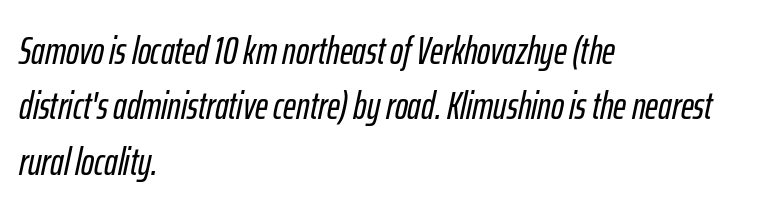
Q: Is the text italic (slanted)? A: Yes, it leans right by about 12 degrees.
Q: Is the text underlined? A: No.
Q: How is the paragraph aligned? A: Left-aligned.
Q: Is the spacing between letters normal or unusually wide? A: Normal.
Q: Is the spacing between lines tight, normal or loose? A: Normal.
Q: Width (condensed, normal, or wide)? A: Condensed.
Q: Stroke contrast? A: Low.
Q: x-height? A: Medium.
Q: Monospaced? A: No.
